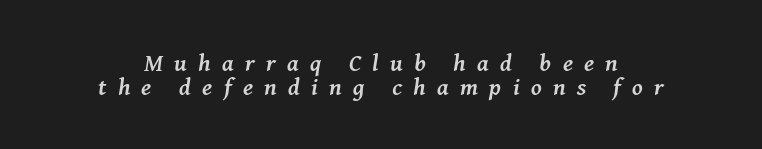
The letters are spread apart with noticeably loose tracking. An italicized treatment has been applied to the whole sample. Both edges are ragged and mirror each other, which tells us the setting is centered. Plenty of ink on the page — the face is bold.
